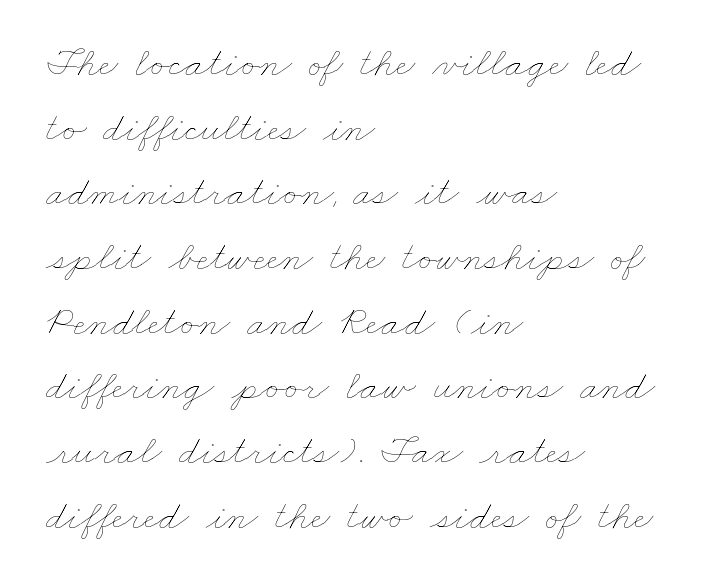
Q: Is the text bold? A: No.
Q: Is the text underlined? A: No.
Q: How is the paragraph aligned? A: Left-aligned.
Q: Is the spacing between letters normal or unusually wide? A: Normal.
Q: Is the spacing between lines tight, normal or loose? A: Normal.
Q: Width (condensed, normal, or wide)? A: Wide.
Q: Stroke contrast? A: Low.
Q: x-height? A: Small.
Q: Monospaced? A: No.
